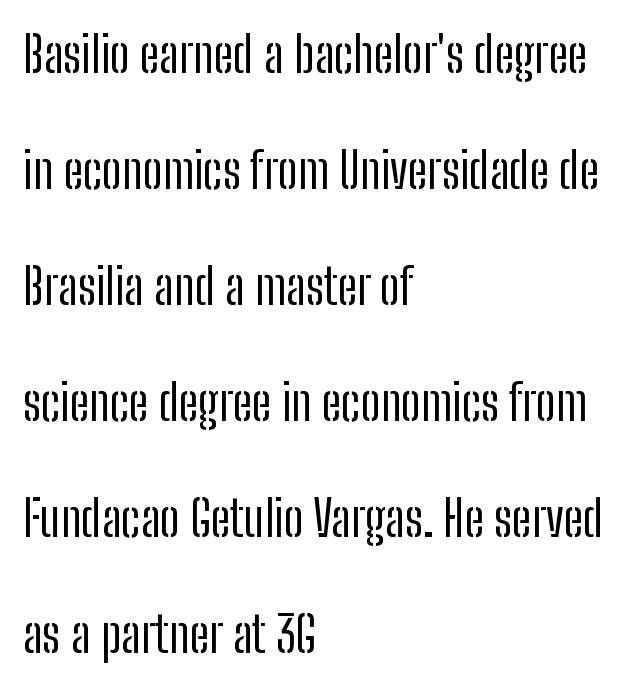
Each row of text sits above clean, open space. A typesetter would call this proportional, since set widths differ per character. Is this a heavy cut? Hardly; it is regular or lighter. The leading is generous, giving the passage an open texture. The characters display no serif detailing; their extremities are plain. Standard letterfit; no display-style spreading of the glyphs.
